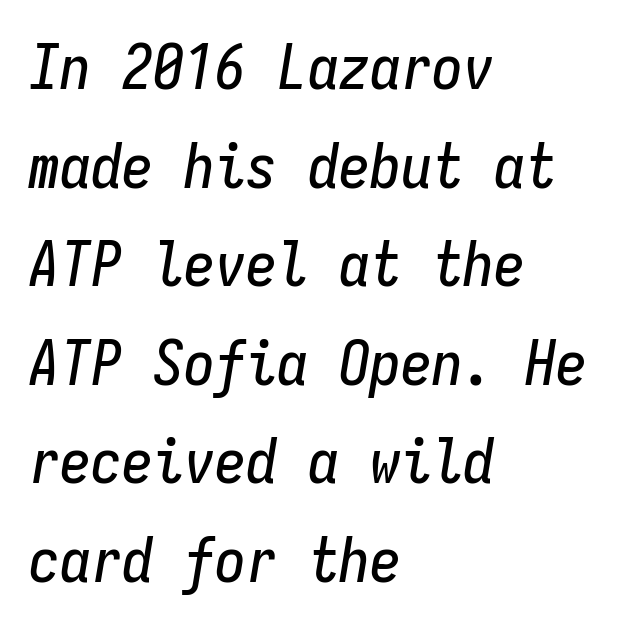
Does the copy run flush right? No — it runs flush left. What's the leading like? Ordinary, nothing unusual. Unmarked baselines from the first word to the last. The rendering applies a slant to the glyphs. Think of a typewriter: that constant character pitch is what you see here. You could call the tracking neutral — neither tight nor loose.
